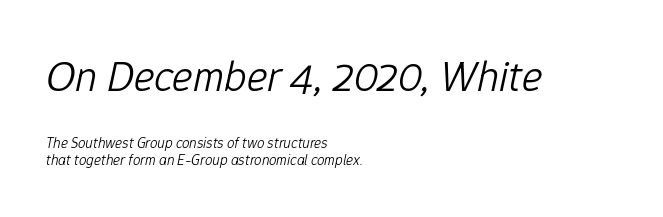
Q: Is the text bold? A: No.
Q: Is the text italic (slanted)? A: Yes, it leans right by about 12 degrees.
Q: Is the text underlined? A: No.
Q: How is the paragraph aligned? A: Left-aligned.
Q: Is the spacing between letters normal or unusually wide? A: Normal.
Q: Is the spacing between lines tight, normal or loose? A: Tight.
Q: Which block of text is set in a larger size, the first (top) or the second (bottom)? A: The first (top) one.
Q: Width (condensed, normal, or wide)? A: Normal.
Q: Stroke contrast? A: Low.
Q: x-height? A: Medium.
Q: Monospaced? A: No.
